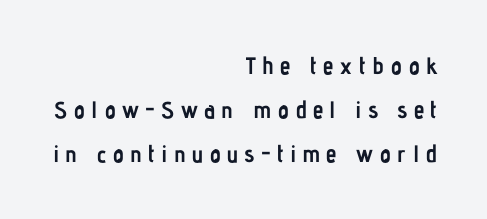
Q: Is the text bold? A: Yes.
Q: Is the text italic (slanted)? A: No, it is upright.
Q: Is the text underlined? A: No.
Q: How is the paragraph aligned? A: Right-aligned.
Q: Is the spacing between letters normal or unusually wide? A: Unusually wide.
